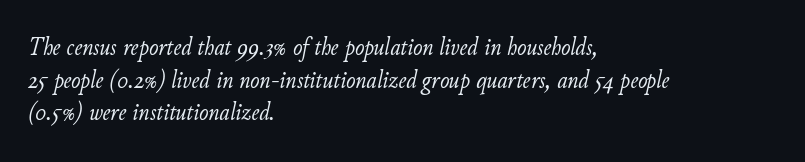
The image shows 25 px text type, italic (leaning right); set left-aligned, normal line spacing (1.31x), normal letter spacing, not underlined.
